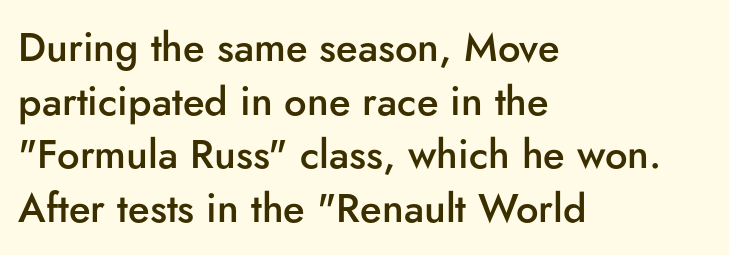
The image shows 40 px semibold sans-serif type, upright; set left-aligned, normal line spacing (1.34x), normal letter spacing, not underlined; low stroke contrast and a small x-height.
